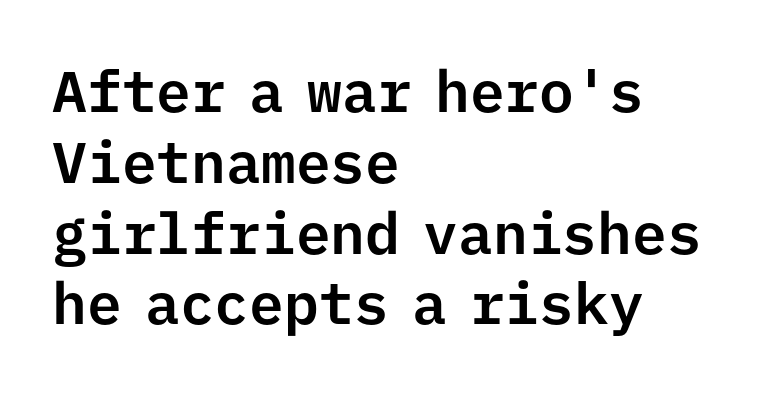
Q: Is the text italic (slanted)? A: No, it is upright.
Q: Is the typeface a serif or a sans-serif typeface? A: Sans-serif.
Q: Is the text underlined? A: No.
Q: How is the paragraph aligned? A: Left-aligned.
Q: Is the spacing between letters normal or unusually wide? A: Normal.
Q: Width (condensed, normal, or wide)? A: Normal.
Q: Stroke contrast? A: Low.
Q: x-height? A: Medium.
Q: Monospaced? A: Yes.
